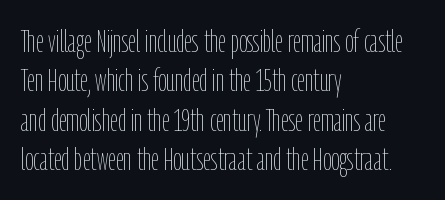
Q: Is the text bold? A: No.
Q: Is the text italic (slanted)? A: No, it is upright.
Q: Is the text underlined? A: No.
Q: How is the paragraph aligned? A: Left-aligned.
Q: Is the spacing between letters normal or unusually wide? A: Normal.
Q: Width (condensed, normal, or wide)? A: Condensed.
Q: Stroke contrast? A: Low.
Q: x-height? A: Medium.
Q: Monospaced? A: No.
